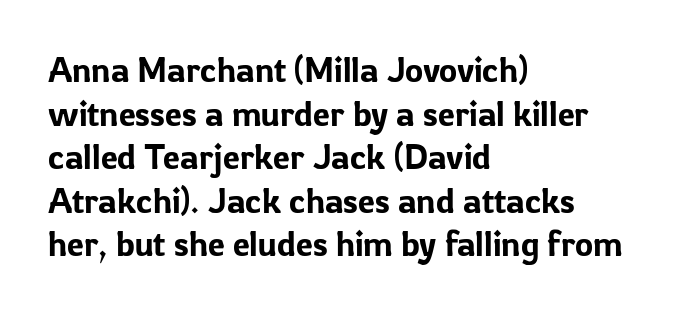
{"serif": "no", "italic": "no", "width": "normal", "stroke_contrast": "low", "x_height": "medium", "monospaced": "no", "underline": "no", "align": "left", "line_spacing": "normal", "line_spacing_ratio": 1.28, "letter_spacing": "normal", "letter_spacing_em": 0.0, "glyph_px": 34}
